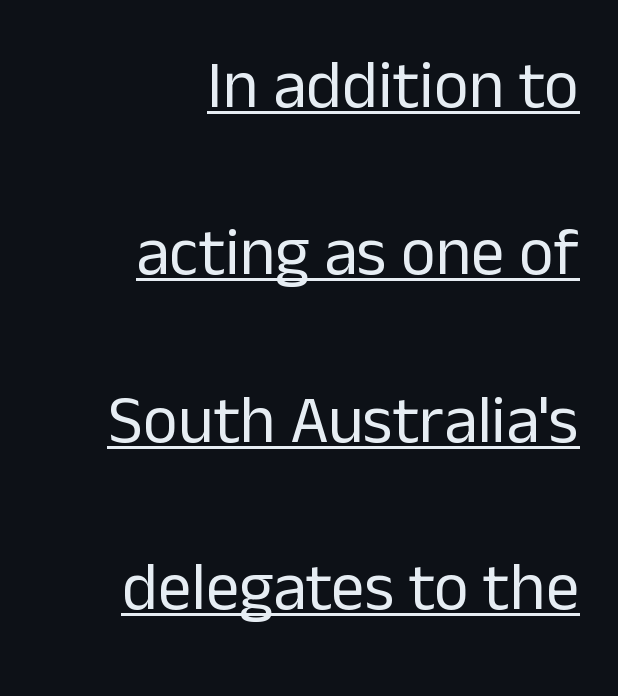
The image shows 67 px regular-weight sans-serif type, upright; set right-aligned, loose line spacing (2.5x), normal letter spacing, underlined; low stroke contrast and a medium x-height.
